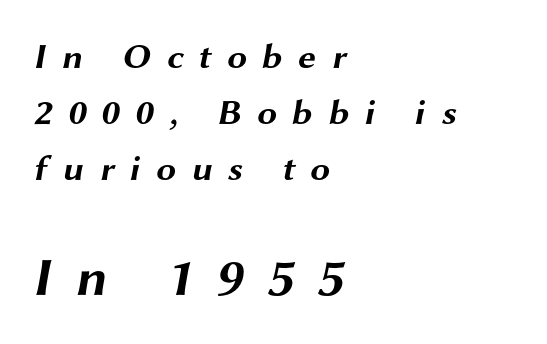
The rendering uses natural spacing where letterforms have individual widths. Here the glyphs are tracked loosely, breaking word shapes into spaced letters. This sample is left-justified, so line endings fall wherever the words run out. Check where the strokes stop: nothing finishes them off — pure sans.
